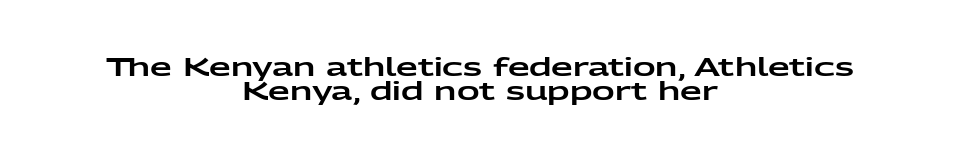
Q: Is the text italic (slanted)? A: No, it is upright.
Q: Is the text underlined? A: No.
Q: How is the paragraph aligned? A: Centered.
Q: Is the spacing between letters normal or unusually wide? A: Normal.
Q: Is the spacing between lines tight, normal or loose? A: Tight.
